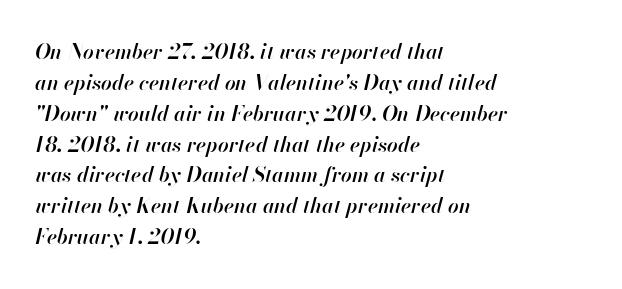
The image shows 21 px text type, italic (leaning right); set left-aligned, normal line spacing (1.47x), normal letter spacing, not underlined.
